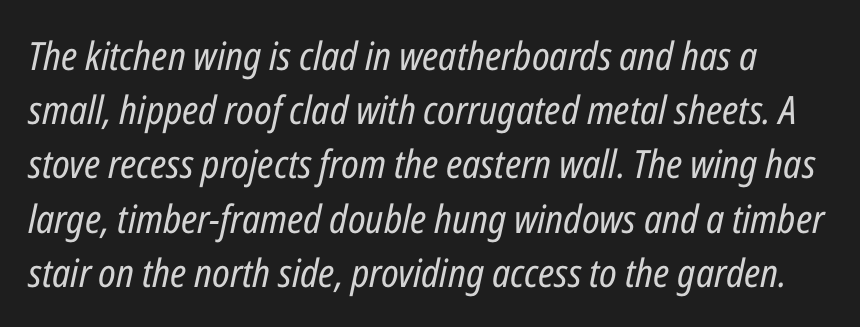
The image shows 39 px regular-weight, condensed type, italic (leaning right); set normal line spacing (1.39x), normal letter spacing, not underlined; low stroke contrast and a medium x-height.
